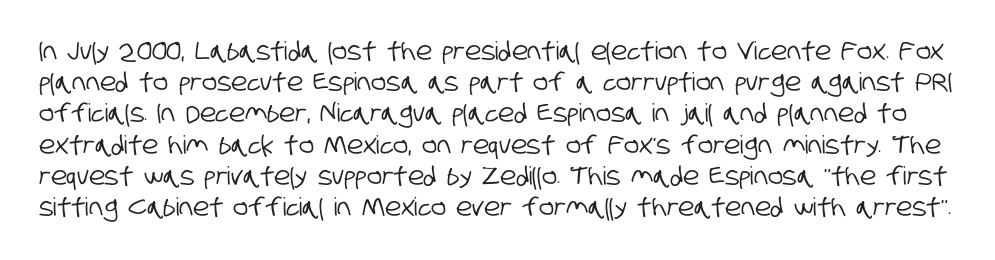
Q: Is the text underlined? A: No.
Q: Is the spacing between letters normal or unusually wide? A: Normal.
Q: Is the spacing between lines tight, normal or loose? A: Normal.
